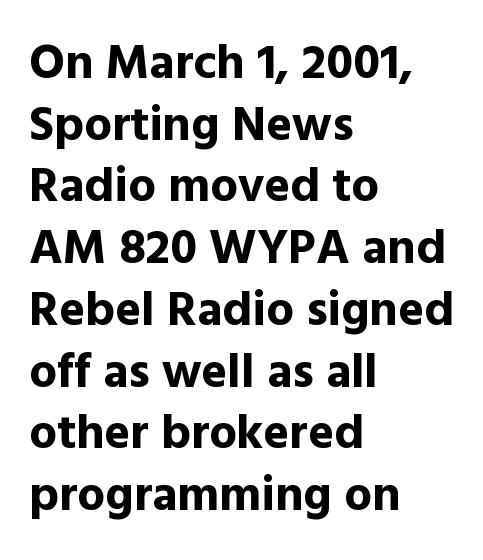
Posture: vertical. Quick note: interline space is typical. Horizontally, the lines are justified to the leading edge only. Thick stems and heavy bowls — unmistakably bold. Note the varied advance widths — an 'i' is clearly narrower than an 'm'.
